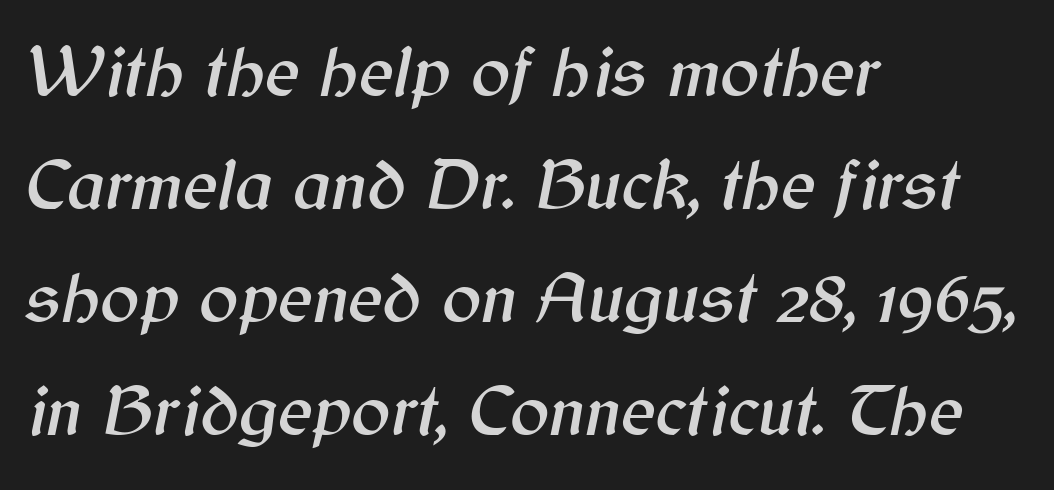
{"italic": "yes", "lean": "right", "slant_degrees": 12, "width": "normal", "stroke_contrast": "medium", "x_height": "medium", "monospaced": "no", "underline": "no", "align": "left", "line_spacing": "normal", "line_spacing_ratio": 1.55, "letter_spacing": "normal", "letter_spacing_em": 0.0, "glyph_px": 73}
